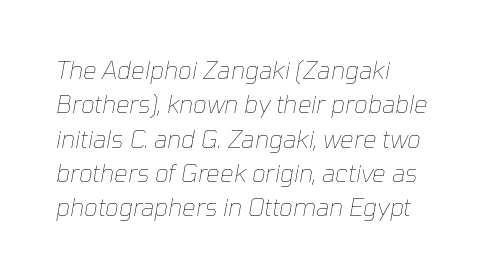
The image shows 24 px text type, italic (leaning right); set left-aligned, normal line spacing (1.43x), normal letter spacing, not underlined.
